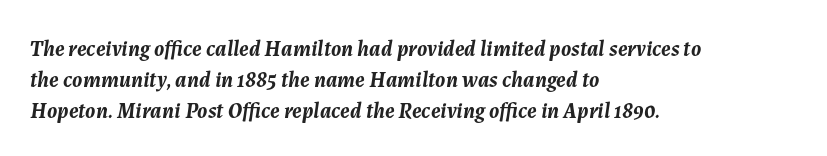
The image shows 22 px bold type, italic (leaning right); set left-aligned, normal line spacing (1.41x), normal letter spacing, not underlined.
